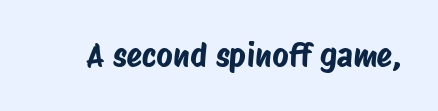
Q: Is the typeface a serif or a sans-serif typeface? A: Sans-serif.
Q: Is the text underlined? A: No.
Q: Is the spacing between letters normal or unusually wide? A: Normal.
Q: Width (condensed, normal, or wide)? A: Condensed.
Q: Stroke contrast? A: Low.
Q: x-height? A: Large.
Q: Monospaced? A: No.
